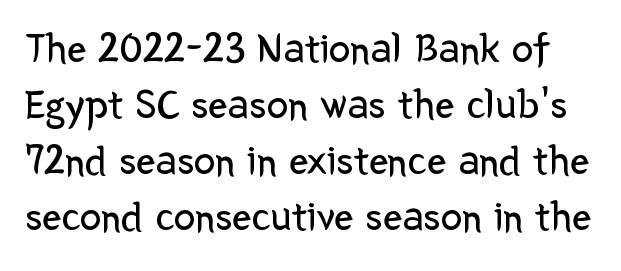
{"serif": "no", "italic": "no", "bold": "no", "weight": "regular", "width": "normal", "stroke_contrast": "low", "x_height": "medium", "monospaced": "no", "underline": "no", "line_spacing": "normal", "line_spacing_ratio": 1.3, "letter_spacing": "normal", "letter_spacing_em": 0.0, "glyph_px": 43}
